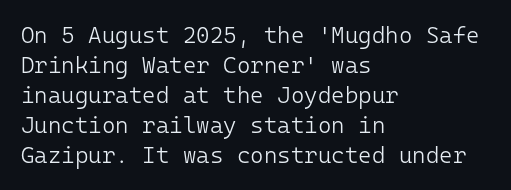
Q: Is the text bold? A: No.
Q: Is the text italic (slanted)? A: No, it is upright.
Q: Is the text underlined? A: No.
Q: How is the paragraph aligned? A: Left-aligned.
Q: Is the spacing between letters normal or unusually wide? A: Normal.
Q: Is the spacing between lines tight, normal or loose? A: Normal.
